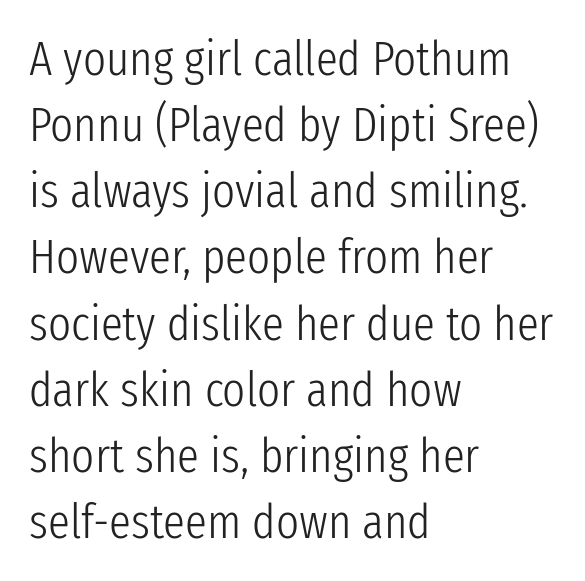
{"serif": "no", "italic": "no", "bold": "no", "weight": "light", "width": "condensed", "stroke_contrast": "low", "x_height": "medium", "monospaced": "no", "underline": "no", "align": "left", "line_spacing": "normal", "line_spacing_ratio": 1.35, "letter_spacing": "normal", "letter_spacing_em": 0.0, "glyph_px": 49}
